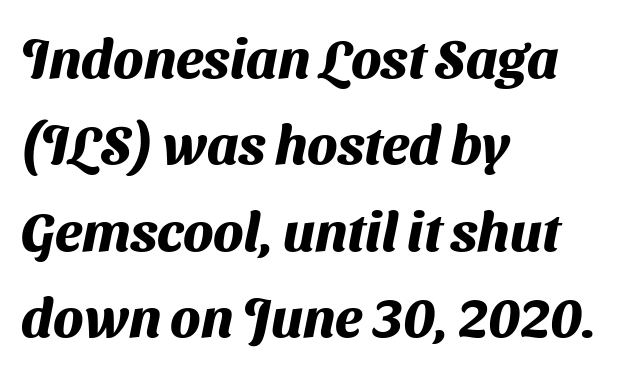
{"serif": "no", "bold": "yes", "weight": "heavy", "width": "normal", "stroke_contrast": "medium", "x_height": "medium", "monospaced": "no", "underline": "no", "align": "left", "line_spacing": "normal", "line_spacing_ratio": 1.57, "letter_spacing": "normal", "letter_spacing_em": 0.0, "glyph_px": 55}
